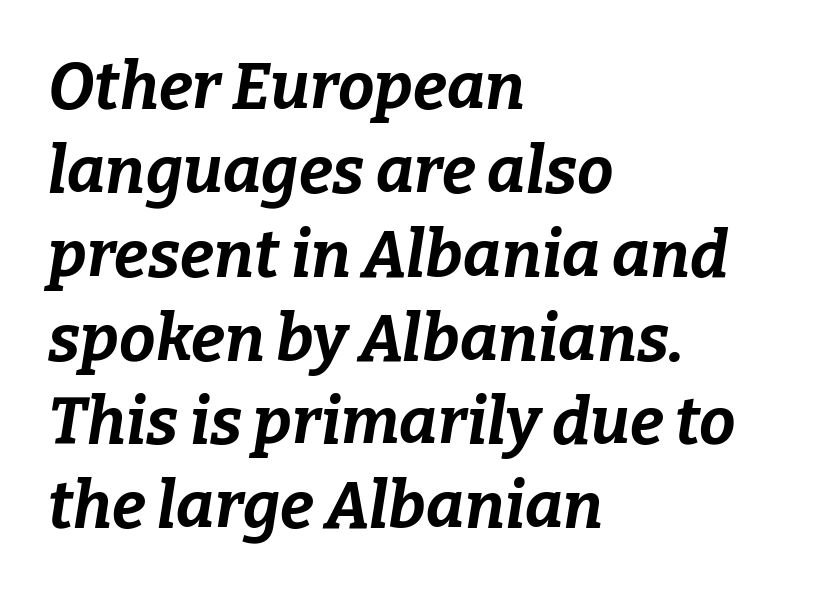
{"italic": "yes", "lean": "right", "slant_degrees": 9, "bold": "yes", "weight": "bold", "width": "normal", "stroke_contrast": "low", "x_height": "medium", "monospaced": "no", "underline": "no", "align": "left", "line_spacing": "normal", "line_spacing_ratio": 1.29, "letter_spacing": "normal", "letter_spacing_em": 0.0, "glyph_px": 65}
